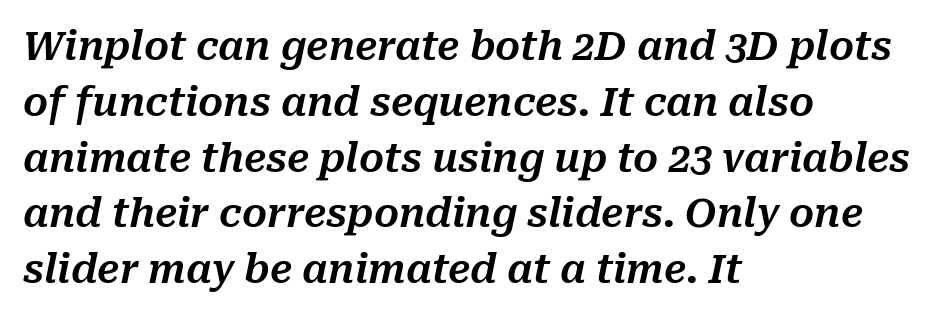
{"italic": "yes", "lean": "right", "slant_degrees": 10, "width": "normal", "stroke_contrast": "medium", "x_height": "medium", "monospaced": "no", "underline": "no", "align": "left", "line_spacing": "normal", "line_spacing_ratio": 1.43, "letter_spacing": "normal", "letter_spacing_em": 0.0, "glyph_px": 39}
